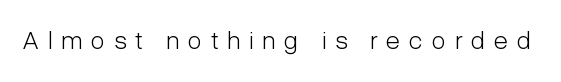
Q: Is the text bold? A: No.
Q: Is the text italic (slanted)? A: No, it is upright.
Q: Is the text underlined? A: No.
Q: Is the spacing between letters normal or unusually wide? A: Unusually wide.
